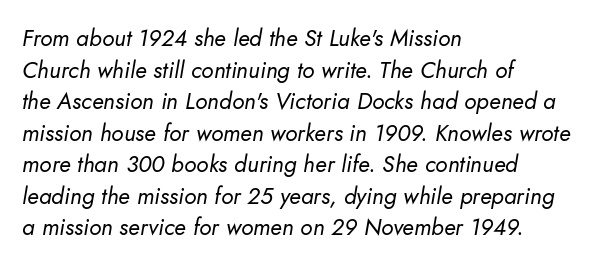
{"italic": "yes", "lean": "right", "slant_degrees": 10, "bold": "no", "underline": "no", "align": "left", "line_spacing": "normal", "line_spacing_ratio": 1.37, "letter_spacing": "normal", "letter_spacing_em": 0.0, "glyph_px": 23}
